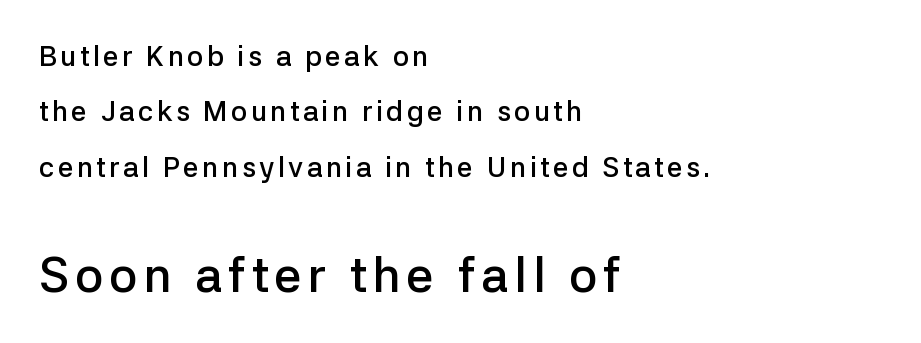
The image shows 49 px semibold sans-serif type, upright; set left-aligned, loose line spacing (1.98x), not underlined; the second (bottom) block is 1.75x larger; low stroke contrast and a medium x-height.
